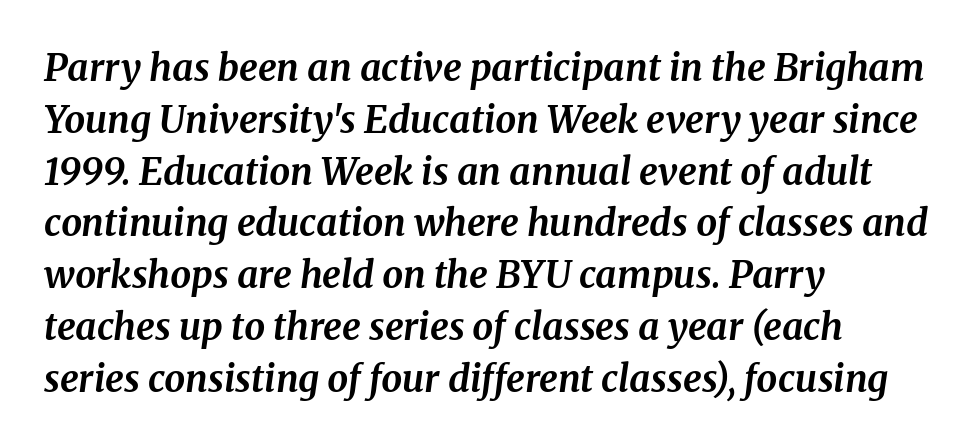
Q: Is the text bold? A: Yes.
Q: Is the text italic (slanted)? A: Yes, it leans right by about 8 degrees.
Q: Is the typeface a serif or a sans-serif typeface? A: Serif.
Q: Is the text underlined? A: No.
Q: How is the paragraph aligned? A: Left-aligned.
Q: Is the spacing between letters normal or unusually wide? A: Normal.
Q: Is the spacing between lines tight, normal or loose? A: Normal.
Q: Width (condensed, normal, or wide)? A: Normal.
Q: Stroke contrast? A: Medium.
Q: x-height? A: Medium.
Q: Monospaced? A: No.
